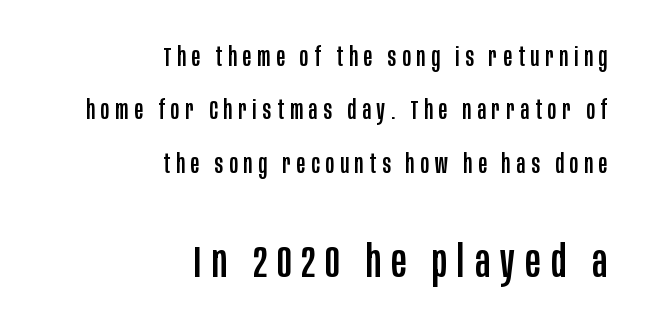
{"serif": "no", "italic": "no", "width": "condensed", "stroke_contrast": "low", "x_height": "large", "monospaced": "no", "underline": "no", "align": "right", "line_spacing": "loose", "line_spacing_ratio": 2.05, "letter_spacing": "wide", "letter_spacing_em": 0.23, "larger_block": "second", "size_ratio": 1.73, "glyph_px": 45}
